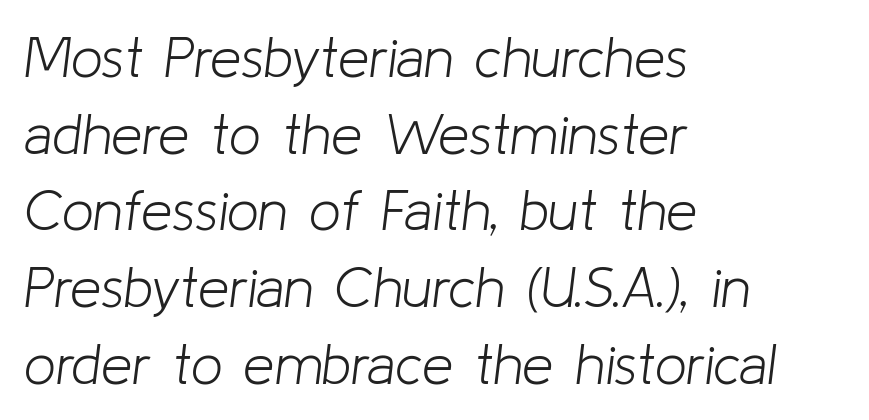
Q: Is the text bold? A: No.
Q: Is the text italic (slanted)? A: Yes, it leans right by about 8 degrees.
Q: Is the text underlined? A: No.
Q: How is the paragraph aligned? A: Left-aligned.
Q: Is the spacing between letters normal or unusually wide? A: Normal.
Q: Is the spacing between lines tight, normal or loose? A: Normal.
Q: Width (condensed, normal, or wide)? A: Normal.
Q: Stroke contrast? A: Low.
Q: x-height? A: Medium.
Q: Monospaced? A: No.
